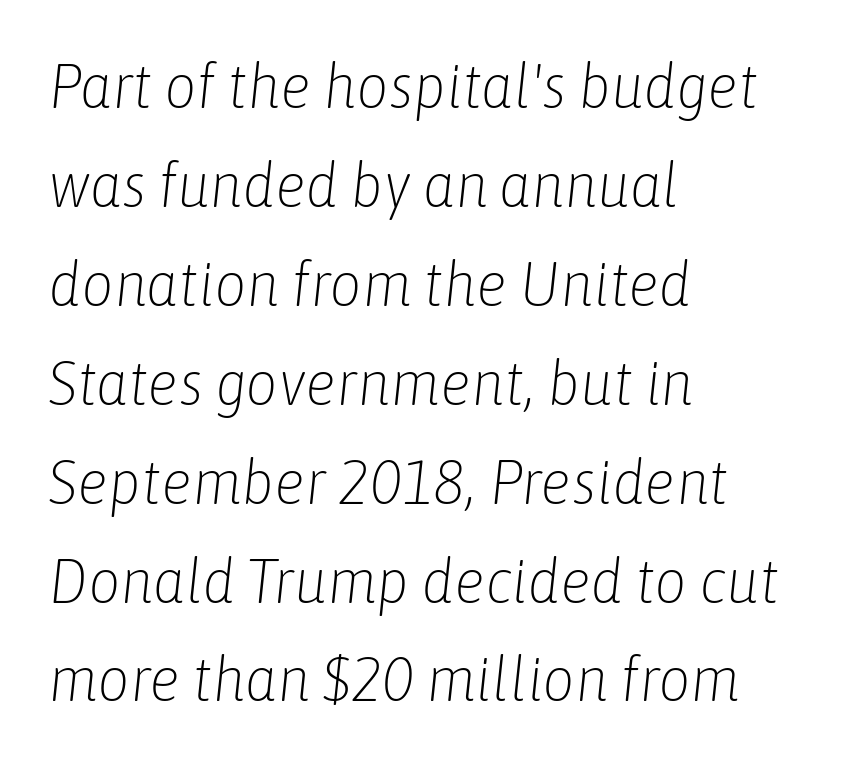
Q: Is the text bold? A: No.
Q: Is the text italic (slanted)? A: Yes, it leans right by about 6 degrees.
Q: Is the text underlined? A: No.
Q: How is the paragraph aligned? A: Left-aligned.
Q: Is the spacing between letters normal or unusually wide? A: Normal.
Q: Is the spacing between lines tight, normal or loose? A: Normal.
Q: Width (condensed, normal, or wide)? A: Condensed.
Q: Stroke contrast? A: Low.
Q: x-height? A: Medium.
Q: Monospaced? A: No.
